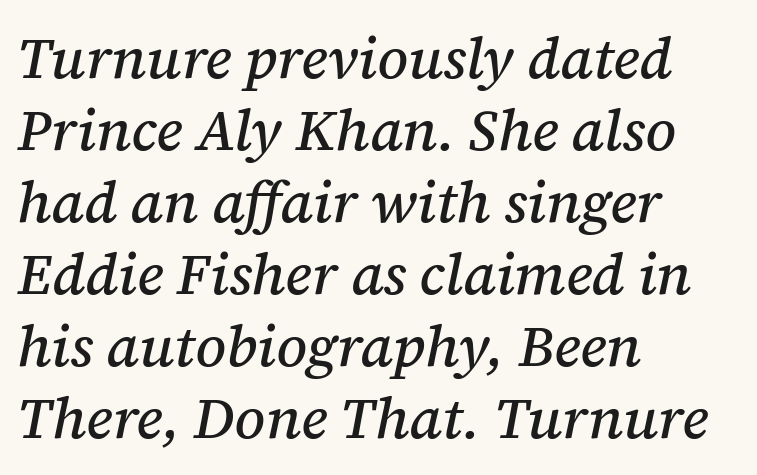
{"serif": "yes", "italic": "yes", "lean": "right", "slant_degrees": 12, "width": "normal", "stroke_contrast": "medium", "x_height": "medium", "monospaced": "no", "underline": "no", "align": "left", "line_spacing_ratio": 1.24, "letter_spacing": "normal", "letter_spacing_em": 0.0, "glyph_px": 58}
